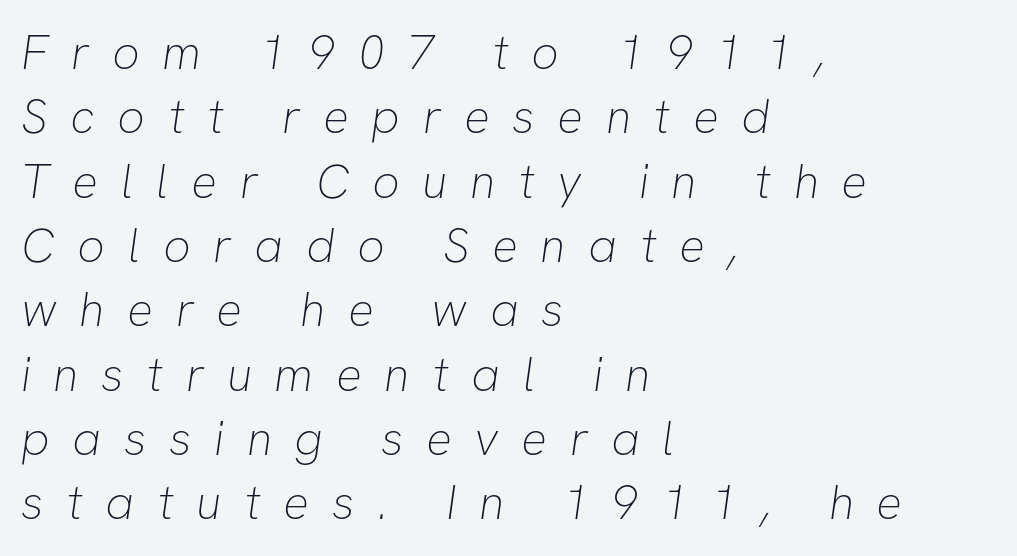
Look at the bottom of the vertical strokes: they stop flat, with no serifs. Has an underline been added? It has not. The passage shown is typed in a proportional face where columns would drift. A typesetter would call this heavily tracked-out type.
